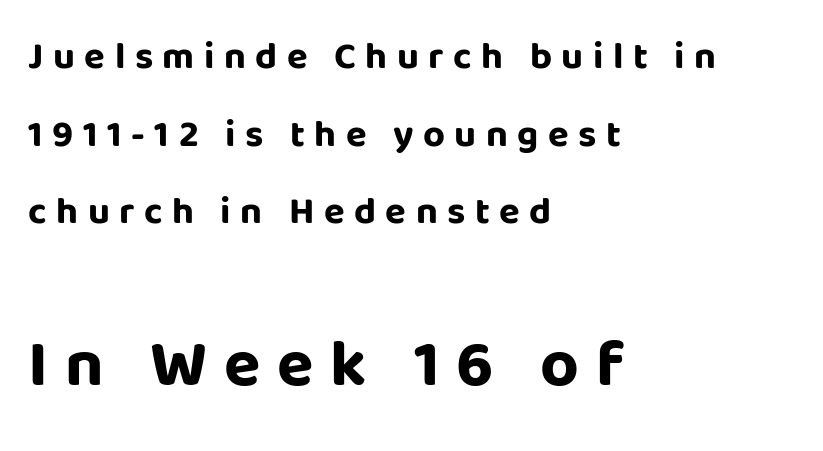
The image shows 67 px bold sans-serif type, upright; set left-aligned, loose line spacing (2.04x), unusually wide letter spacing (+0.25 em), not underlined; the second (bottom) block is 1.76x larger; low stroke contrast and a large x-height.
